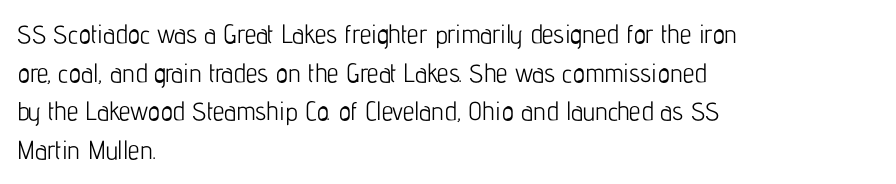
{"italic": "no", "bold": "no", "underline": "no", "align": "left", "line_spacing": "normal", "line_spacing_ratio": 1.49, "letter_spacing": "normal", "letter_spacing_em": 0.0, "glyph_px": 26}
